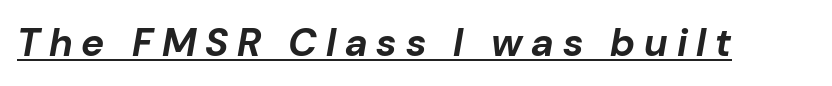
{"italic": "yes", "lean": "right", "slant_degrees": 10, "bold": "yes", "weight": "bold", "width": "normal", "stroke_contrast": "low", "x_height": "medium", "monospaced": "no", "underline": "yes", "letter_spacing": "wide", "letter_spacing_em": 0.23, "glyph_px": 39}
